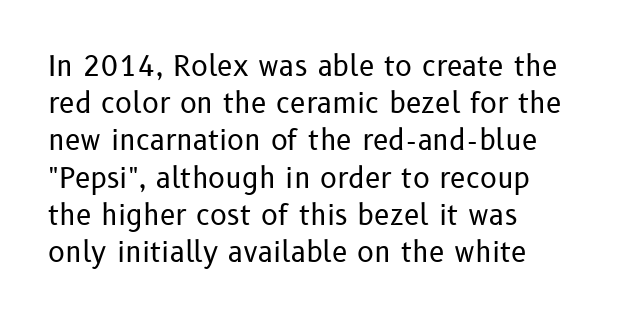
The image shows 28 px regular-weight sans-serif type, upright; set left-aligned, normal line spacing (1.33x), normal letter spacing, not underlined; low stroke contrast and a medium x-height.
